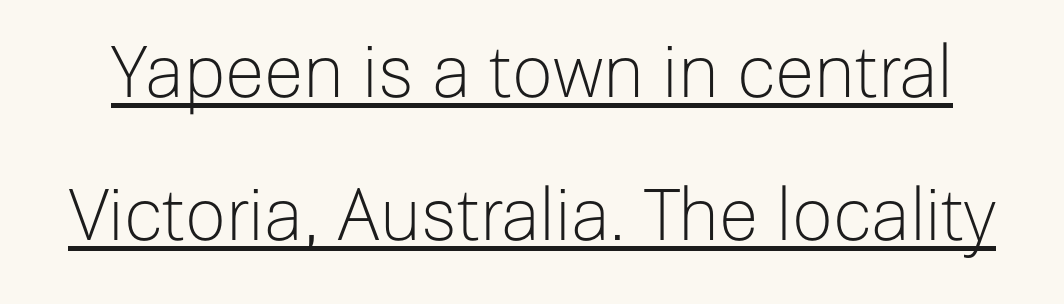
No extra tracking has been applied to these lines. The typeface has the unassuming heft of standard copy or less. Ascenders rise straight up at ninety degrees. Leading is clearly above the norm, producing a sparse column.
